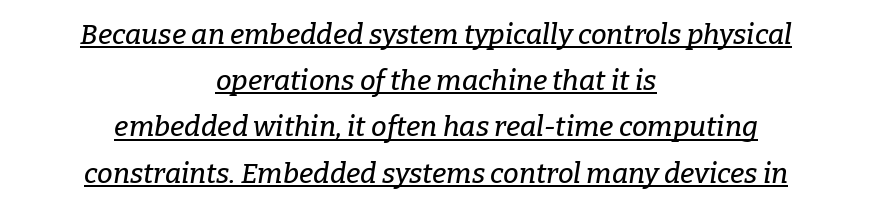
This rendering employs a face with finishing strokes, i.e., a serif. The passage shown is underscored from start to finish. The passage shown stacks its lines at a standard gap. The face used here is proportionally spaced, like ordinary book or web type. These lines stack symmetrically, like a column narrowing and widening about its center.
